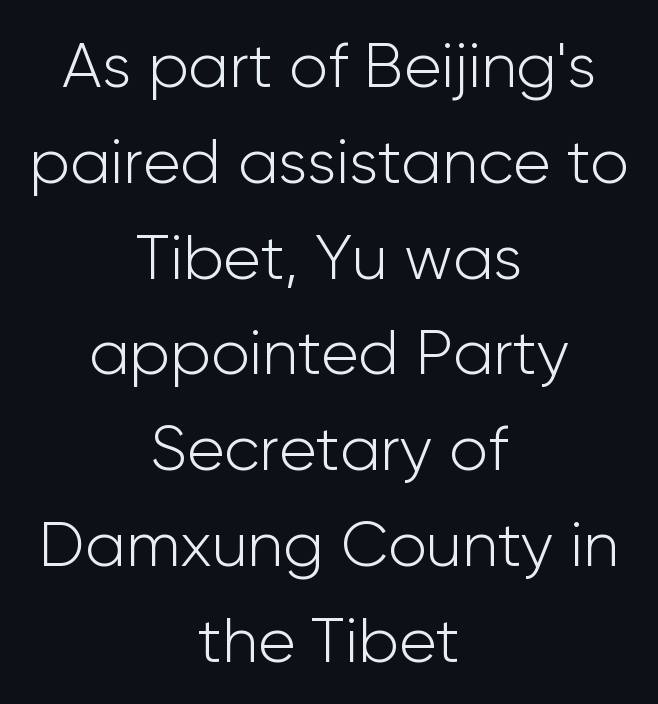
{"serif": "no", "italic": "no", "bold": "no", "weight": "light", "width": "normal", "stroke_contrast": "low", "x_height": "medium", "monospaced": "no", "underline": "no", "align": "center", "line_spacing": "normal", "line_spacing_ratio": 1.52, "letter_spacing": "normal", "letter_spacing_em": 0.0, "glyph_px": 63}
